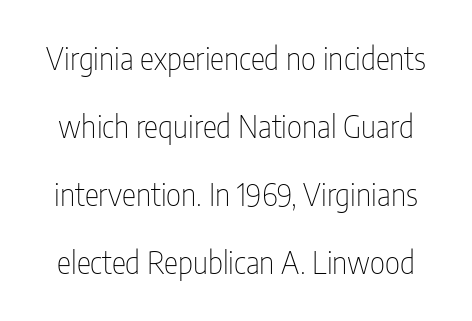
Q: Is the text bold? A: No.
Q: Is the text italic (slanted)? A: No, it is upright.
Q: Is the typeface a serif or a sans-serif typeface? A: Sans-serif.
Q: Is the text underlined? A: No.
Q: Is the spacing between letters normal or unusually wide? A: Normal.
Q: Is the spacing between lines tight, normal or loose? A: Loose.
Q: Width (condensed, normal, or wide)? A: Condensed.
Q: Stroke contrast? A: Low.
Q: x-height? A: Medium.
Q: Monospaced? A: No.
